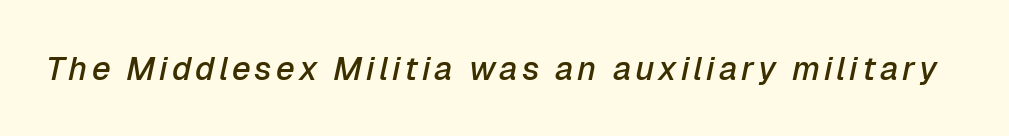
The image shows 33 px semibold type, italic (leaning right); set not underlined; low stroke contrast and a medium x-height.
